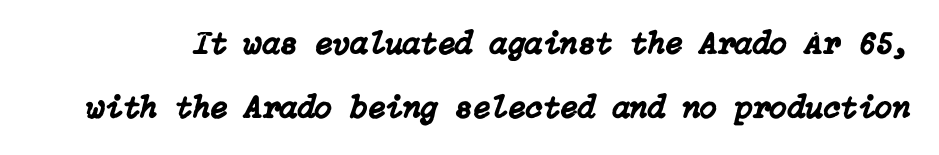
The image shows 32 px text type, italic (leaning right); set loose line spacing (2.0x), normal letter spacing, not underlined; low stroke contrast and a medium x-height.
